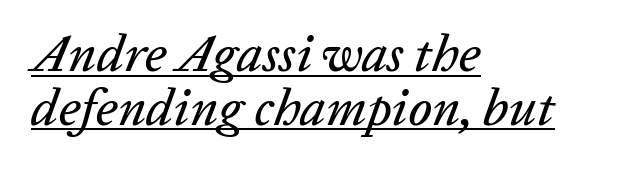
{"italic": "yes", "lean": "right", "slant_degrees": 20, "width": "normal", "stroke_contrast": "low", "x_height": "medium", "monospaced": "no", "underline": "yes", "align": "left", "line_spacing": "tight", "line_spacing_ratio": 1.03, "letter_spacing": "normal", "letter_spacing_em": 0.0, "glyph_px": 52}
